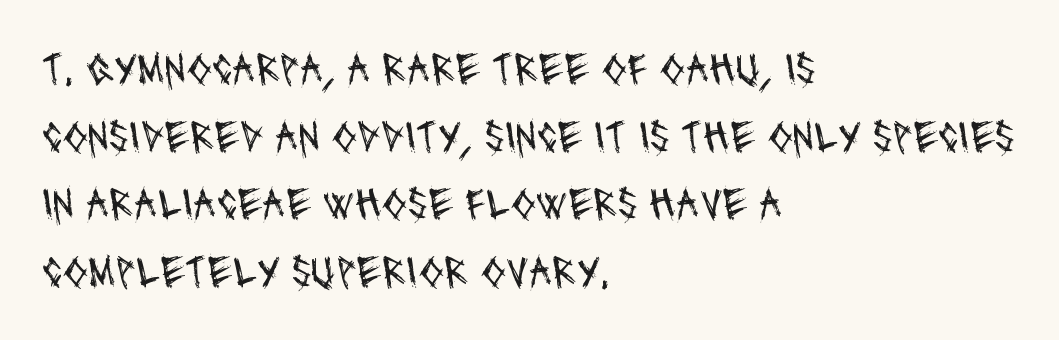
The image shows 46 px regular-weight, condensed sans-serif type; set left-aligned, normal line spacing (1.47x), normal letter spacing, not underlined; medium stroke contrast and a large x-height.
